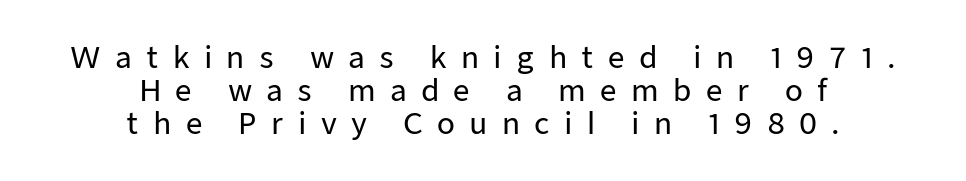
Look at the bottom of the vertical strokes: they stop flat, with no serifs. Layout note: lines centered. The letters advance in unequal steps, a hallmark of proportional type. In terms of letterspacing, this is a distinctly airy, spread setting. Glance below the letters and you will spot only blank space. Summary of vertical rhythm: compact, with narrow interline spacing.
